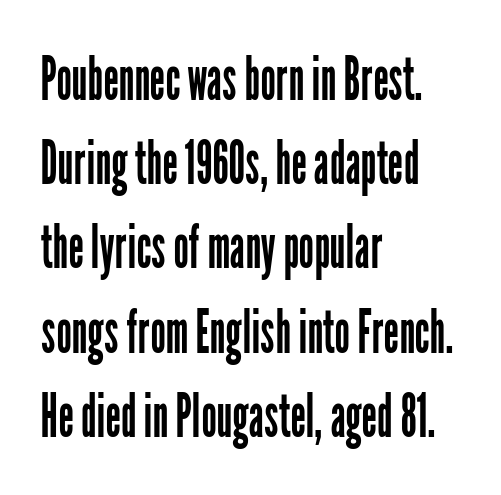
Classification — sans serif. The words here are not underlined. Leading: standard. These lines keep a tight, regular rhythm from letter to letter. Is the block centered? No — it sits flush against the left margin. The letters advance in unequal steps, a hallmark of proportional type.
